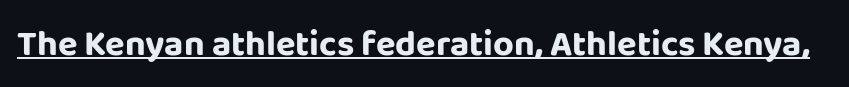
These lines were composed using upright roman letters. Do the characters align in a grid? No, the font is proportional. I'd call this a sans setting — the letters go barefoot. Compared with typical body copy, the letter spacing here is the same. Thick stems and heavy bowls — unmistakably bold. The typesetter has applied underlining to the passage shown.
